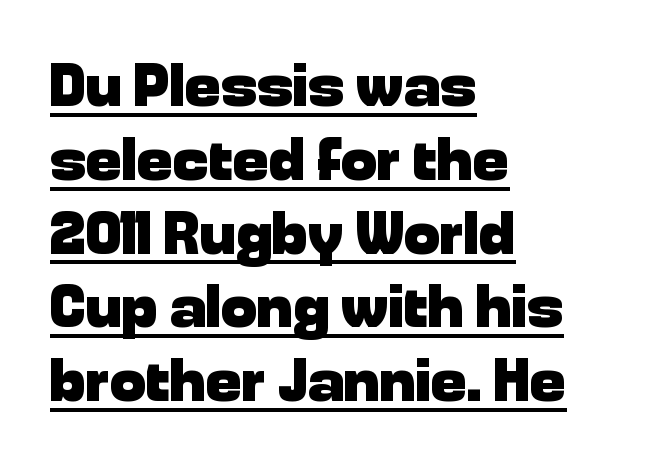
Looks like someone drew a line under every word here. These lines keep a tight, regular rhythm from letter to letter. Nope, no serifs anywhere on these letters. The setting favours the left margin, as ordinary paragraphs usually do. Note the varied advance widths — an 'i' is clearly narrower than an 'm'.
